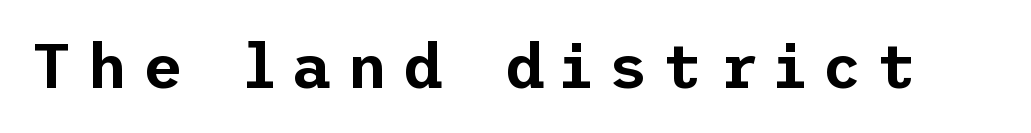
{"serif": "no", "italic": "no", "width": "normal", "stroke_contrast": "low", "x_height": "medium", "underline": "no", "letter_spacing": "wide", "letter_spacing_em": 0.25, "glyph_px": 62}
